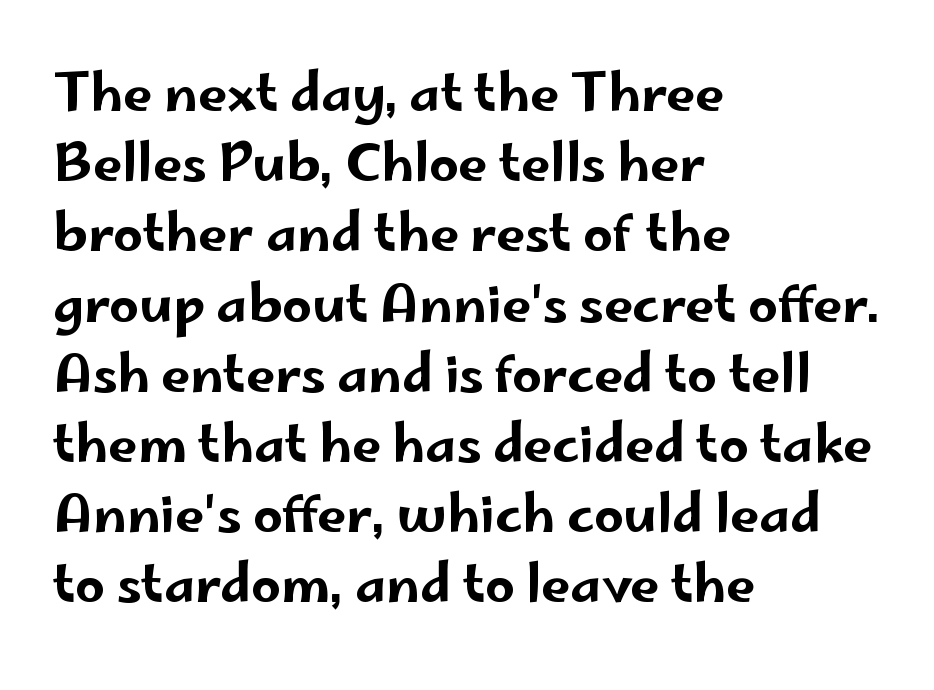
Lines of text with bare space underneath. The leading is moderate, giving the passage an even texture. Each line starts at the same left margin while the right side varies. Notice how the stems are strictly vertical — no italics here. This is sans-serif lettering, the kind often seen on screens and signage. Proportional: the letters do not fall into vertical columns.
